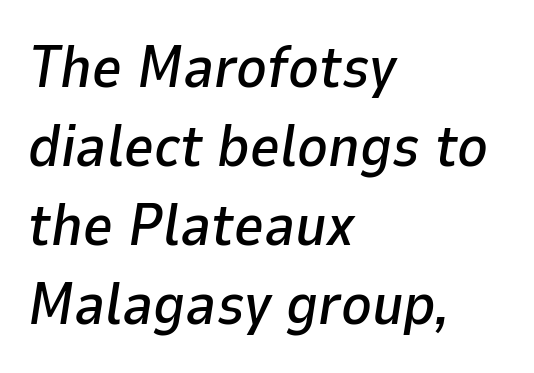
The image shows 58 px text type, italic (leaning right); set left-aligned, normal line spacing (1.36x), normal letter spacing, not underlined; low stroke contrast and a medium x-height.
